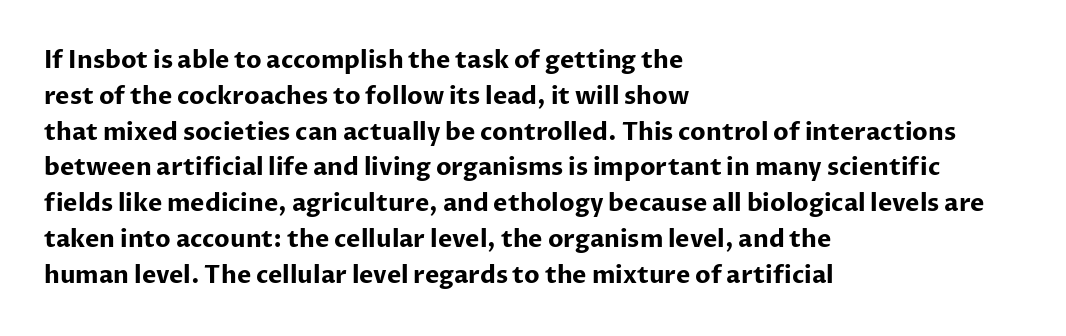
Q: Is the text bold? A: Yes.
Q: Is the text italic (slanted)? A: No, it is upright.
Q: Is the text underlined? A: No.
Q: How is the paragraph aligned? A: Left-aligned.
Q: Is the spacing between letters normal or unusually wide? A: Normal.
Q: Is the spacing between lines tight, normal or loose? A: Normal.
